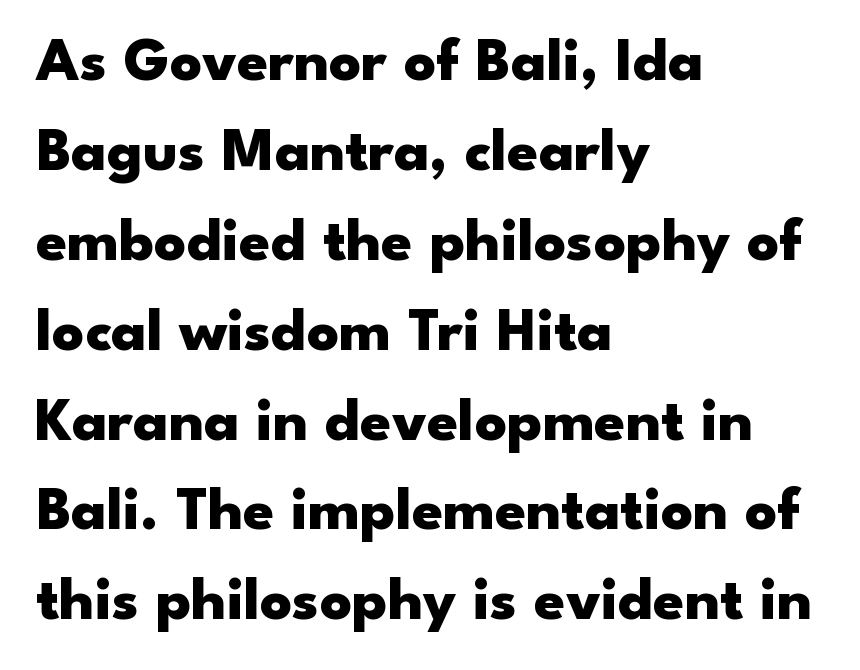
{"serif": "no", "italic": "no", "bold": "yes", "weight": "heavy", "width": "wide", "stroke_contrast": "low", "x_height": "small", "monospaced": "no", "underline": "no", "align": "left", "line_spacing": "normal", "line_spacing_ratio": 1.45, "letter_spacing": "normal", "letter_spacing_em": 0.0, "glyph_px": 62}
